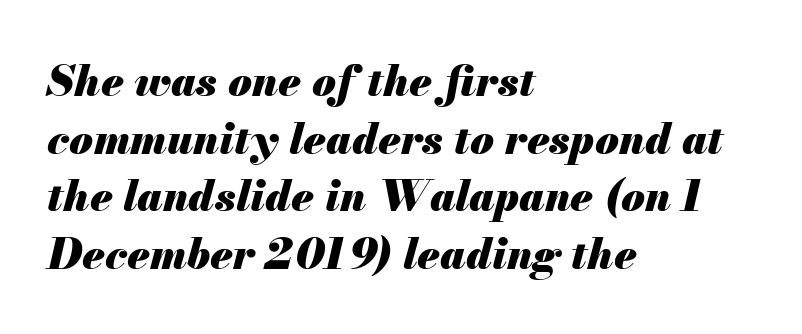
The image shows 43 px heavy type, italic (leaning right); set left-aligned, normal line spacing (1.34x), normal letter spacing, not underlined; medium stroke contrast and a small x-height.
